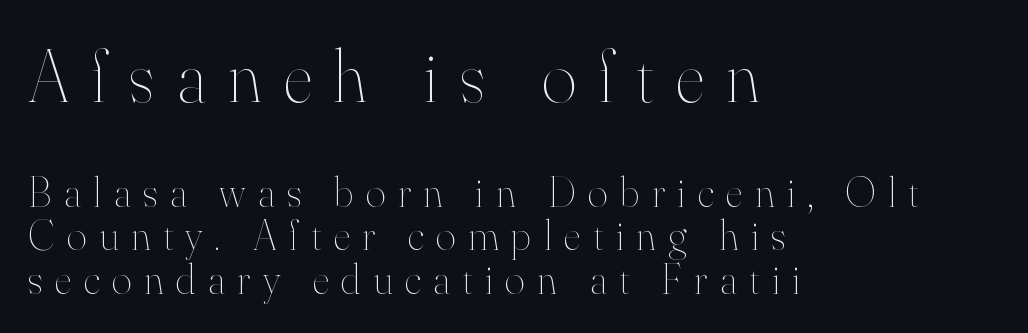
The image shows 75 px thin type, upright; set left-aligned, tight line spacing (1.01x), unusually wide letter spacing (+0.29 em), not underlined; the first (top) block is 1.74x larger; high stroke contrast and a small x-height.
